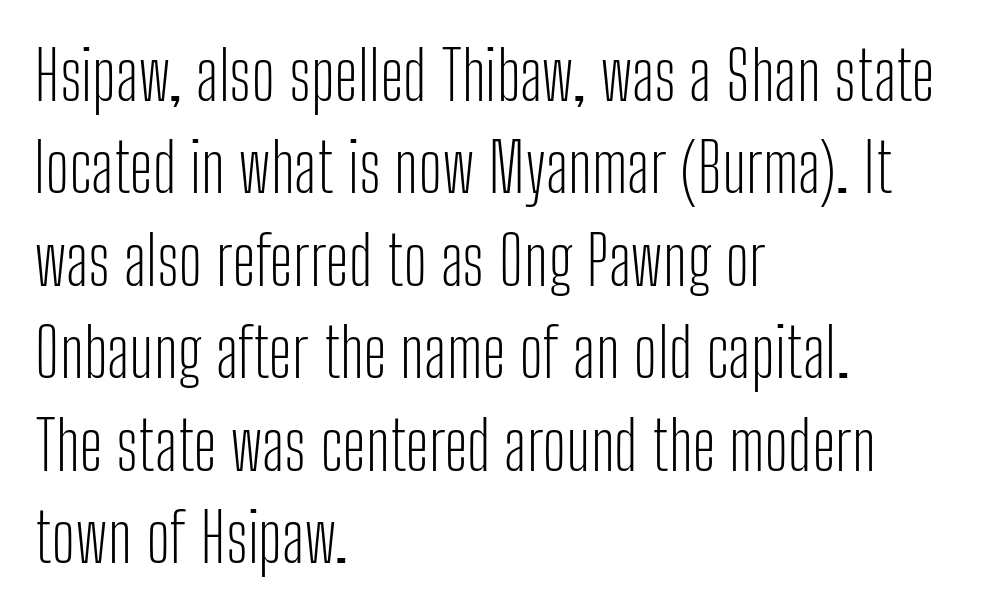
{"serif": "no", "italic": "no", "bold": "no", "weight": "light", "width": "condensed", "stroke_contrast": "low", "x_height": "medium", "monospaced": "no", "underline": "no", "align": "left", "line_spacing": "normal", "line_spacing_ratio": 1.36, "letter_spacing": "normal", "letter_spacing_em": 0.0, "glyph_px": 68}
